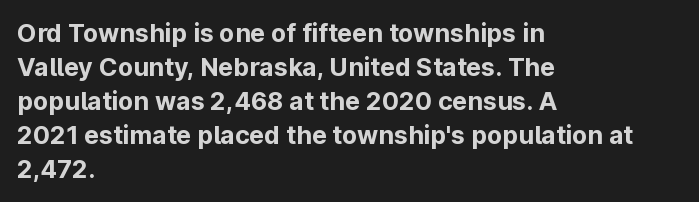
The image shows 25 px bold type, upright; set left-aligned, normal line spacing (1.36x), normal letter spacing, not underlined.
